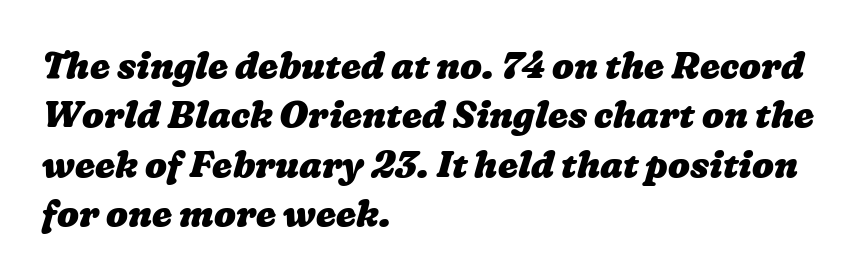
The passage shown is emphatically bold. The compositor pushed each line to the left boundary. One glance says typical: line gaps are just what's usual. Is this a fixed-width face? No — the glyphs have proportional, varying widths. Letters rest on an invisible, unmarked baseline.
